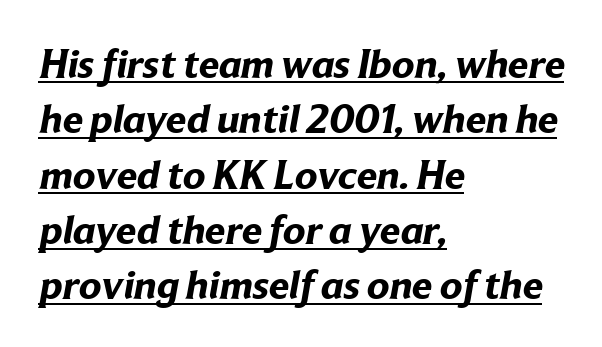
The rows are spaced the way most documents space them. The horizontal fit of the characters is conventional and even. Compared with a centered layout, this one pins lines to the left instead. The letters carry no serifs — their stems end cleanly without finishing strokes. Looks like regular typesetting: each glyph gets only the width it needs.
